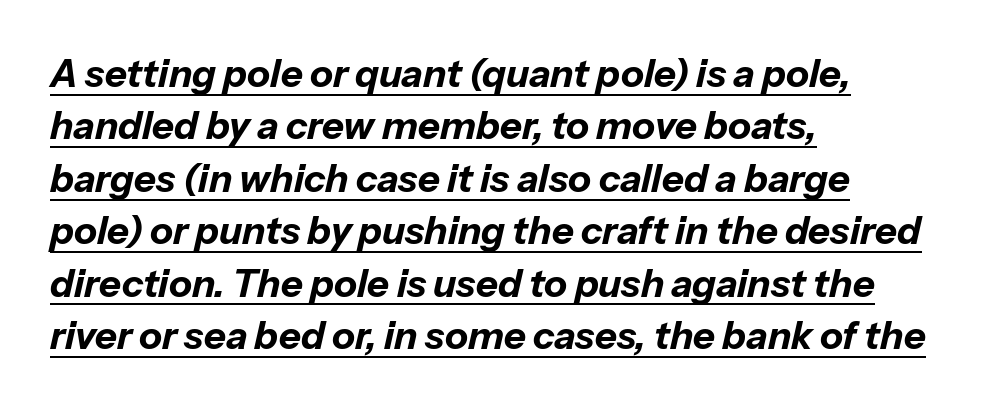
The image shows 38 px bold type, italic (leaning right); set left-aligned, normal line spacing (1.38x), normal letter spacing, underlined; low stroke contrast and a medium x-height.
